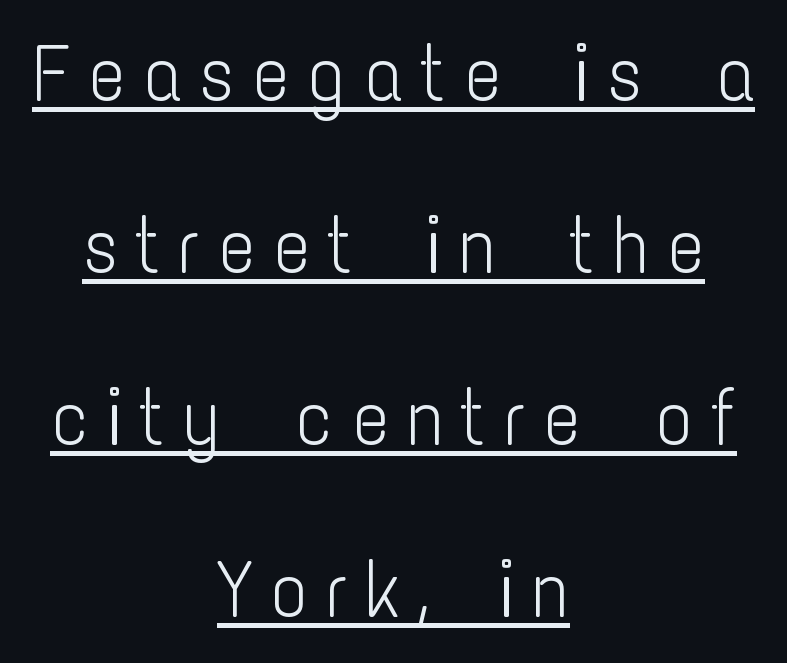
{"serif": "no", "italic": "no", "bold": "no", "weight": "light", "width": "condensed", "stroke_contrast": "low", "x_height": "medium", "monospaced": "no", "underline": "yes", "align": "center", "line_spacing": "loose", "line_spacing_ratio": 2.15, "letter_spacing": "wide", "letter_spacing_em": 0.2, "glyph_px": 80}
